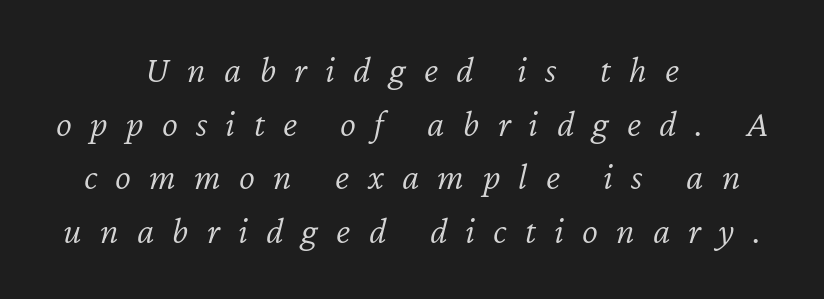
Q: Is the text bold? A: No.
Q: Is the text italic (slanted)? A: Yes, it leans right by about 12 degrees.
Q: Is the text underlined? A: No.
Q: How is the paragraph aligned? A: Centered.
Q: Is the spacing between letters normal or unusually wide? A: Unusually wide.
Q: Is the spacing between lines tight, normal or loose? A: Normal.
Q: Width (condensed, normal, or wide)? A: Normal.
Q: Stroke contrast? A: Low.
Q: x-height? A: Medium.
Q: Monospaced? A: No.
